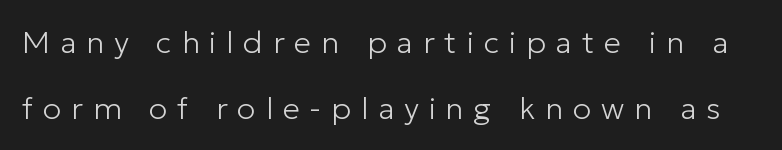
The image shows 31 px light sans-serif type, upright; set loose line spacing (2.12x), unusually wide letter spacing (+0.32 em), not underlined; low stroke contrast and a medium x-height.
